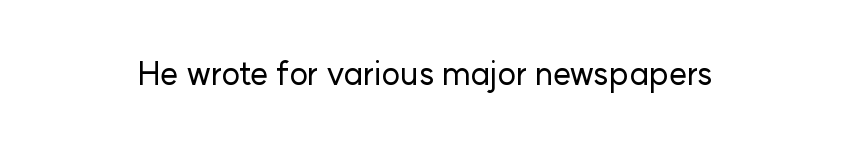
The image shows 32 px sans-serif type, upright; set normal letter spacing, not underlined; low stroke contrast and a medium x-height.
